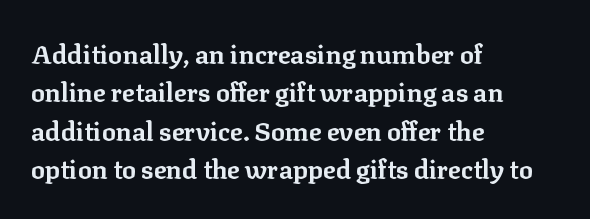
{"italic": "no", "bold": "yes", "underline": "no", "align": "left", "line_spacing": "normal", "line_spacing_ratio": 1.48, "letter_spacing": "normal", "letter_spacing_em": 0.0, "glyph_px": 26}
